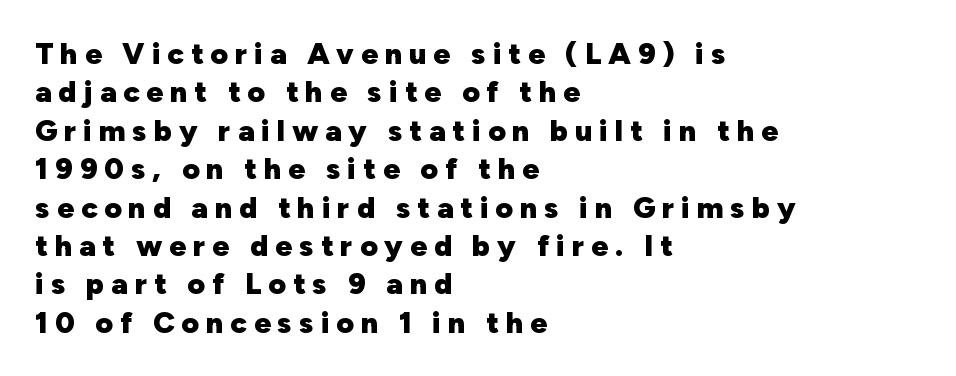
{"serif": "no", "italic": "no", "bold": "yes", "weight": "heavy", "width": "normal", "stroke_contrast": "low", "x_height": "medium", "monospaced": "no", "underline": "no", "align": "left", "line_spacing": "normal", "line_spacing_ratio": 1.28, "letter_spacing": "wide", "letter_spacing_em": 0.23, "glyph_px": 30}
